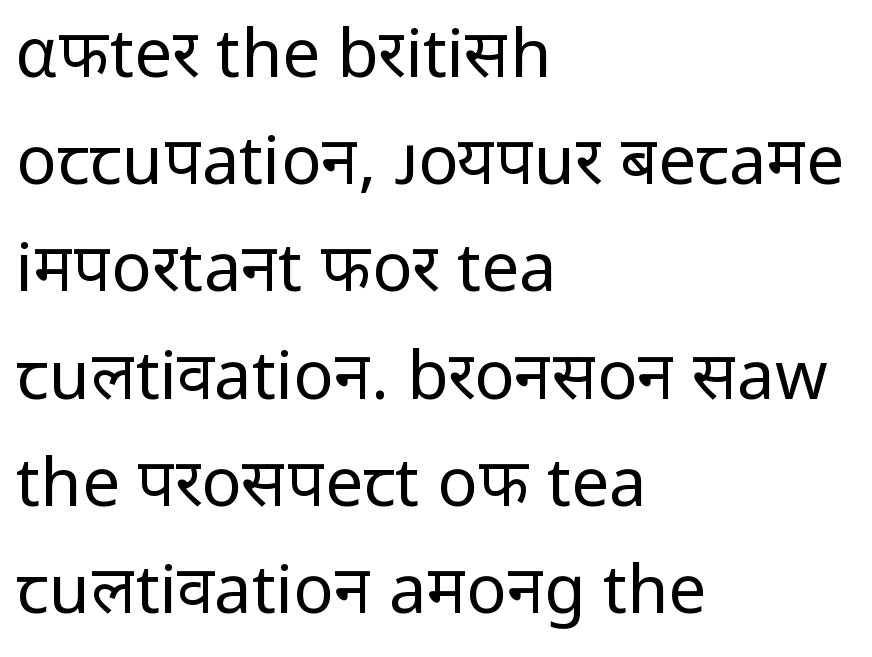
The image shows 67 px regular-weight sans-serif type, upright; set left-aligned, normal line spacing (1.6x), normal letter spacing, not underlined; low stroke contrast and a medium x-height.
